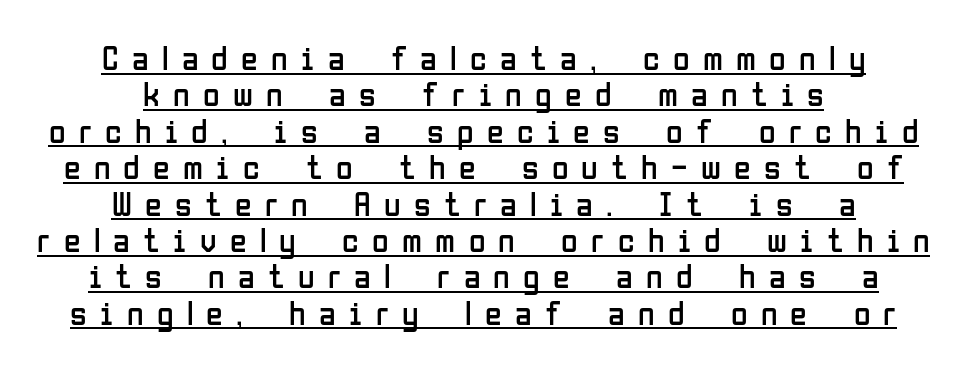
{"serif": "no", "italic": "no", "bold": "no", "weight": "regular", "width": "condensed", "stroke_contrast": "low", "x_height": "medium", "monospaced": "no", "underline": "yes", "align": "center", "line_spacing": "tight", "line_spacing_ratio": 1.07, "letter_spacing": "wide", "letter_spacing_em": 0.39, "glyph_px": 34}
